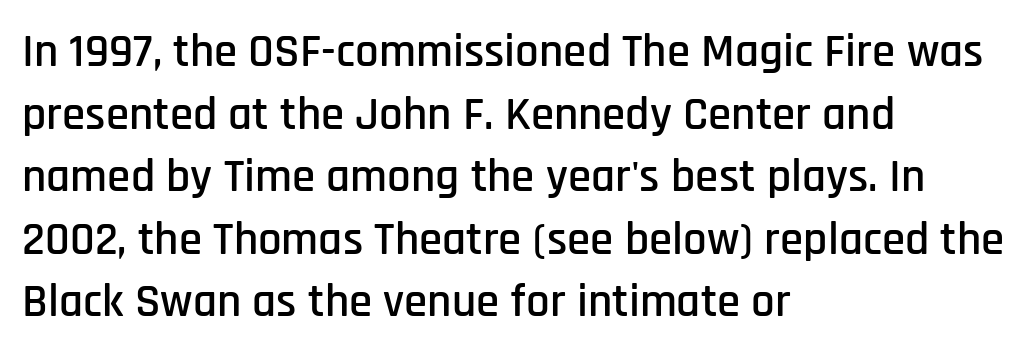
Q: Is the text italic (slanted)? A: No, it is upright.
Q: Is the typeface a serif or a sans-serif typeface? A: Sans-serif.
Q: Is the text underlined? A: No.
Q: How is the paragraph aligned? A: Left-aligned.
Q: Is the spacing between letters normal or unusually wide? A: Normal.
Q: Is the spacing between lines tight, normal or loose? A: Normal.
Q: Width (condensed, normal, or wide)? A: Condensed.
Q: Stroke contrast? A: Low.
Q: x-height? A: Large.
Q: Monospaced? A: No.
